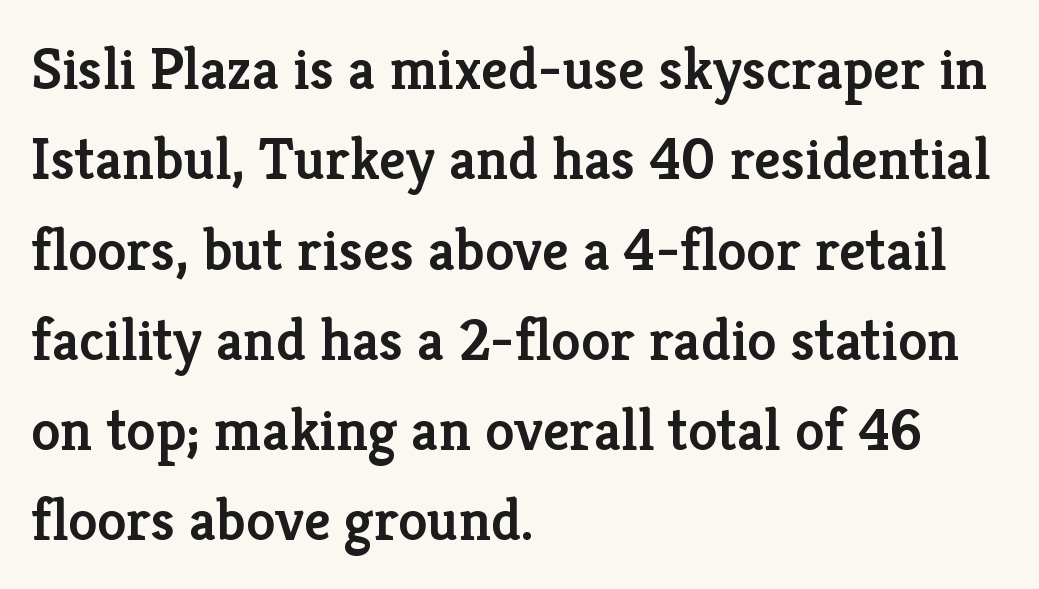
When letters stand straight like this, we call the style roman or upright. The space between consecutive lines is moderate. Descenders are the only things crossing below the line. If you drew a ruler down the left edge, every line would touch it. The passage shown is typed in a proportional face where columns would drift. Inter-character spacing is left at the font's built-in metrics.
